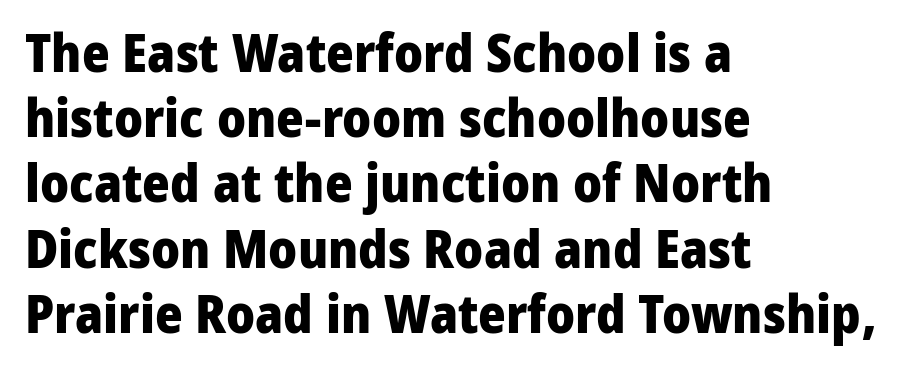
Q: Is the text bold? A: Yes.
Q: Is the text italic (slanted)? A: No, it is upright.
Q: Is the typeface a serif or a sans-serif typeface? A: Sans-serif.
Q: Is the text underlined? A: No.
Q: How is the paragraph aligned? A: Left-aligned.
Q: Is the spacing between letters normal or unusually wide? A: Normal.
Q: Width (condensed, normal, or wide)? A: Normal.
Q: Stroke contrast? A: Low.
Q: x-height? A: Medium.
Q: Monospaced? A: No.
